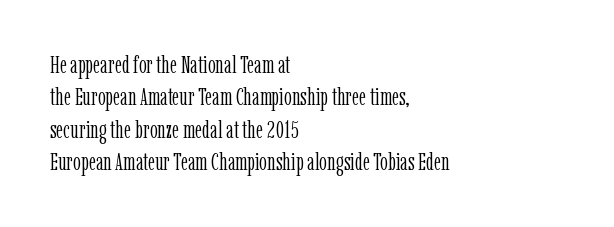
Q: Is the text bold? A: No.
Q: Is the text italic (slanted)? A: No, it is upright.
Q: Is the text underlined? A: No.
Q: How is the paragraph aligned? A: Left-aligned.
Q: Is the spacing between letters normal or unusually wide? A: Normal.
Q: Is the spacing between lines tight, normal or loose? A: Normal.
